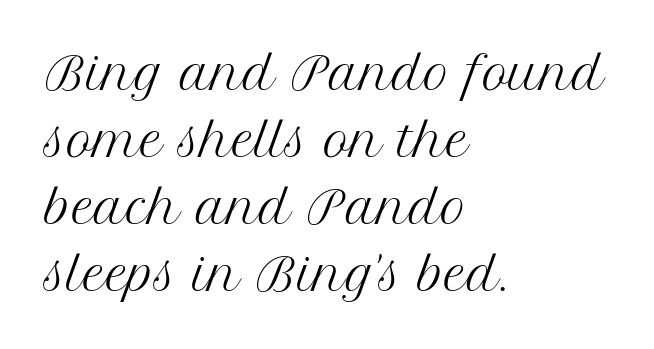
Short note: letters normally spaced. The rendering uses natural spacing where letterforms have individual widths. Where is the straight margin? On the left. Stems and bowls with no extra thickness — not bold. Honestly, there is no underline to notice here at all.
